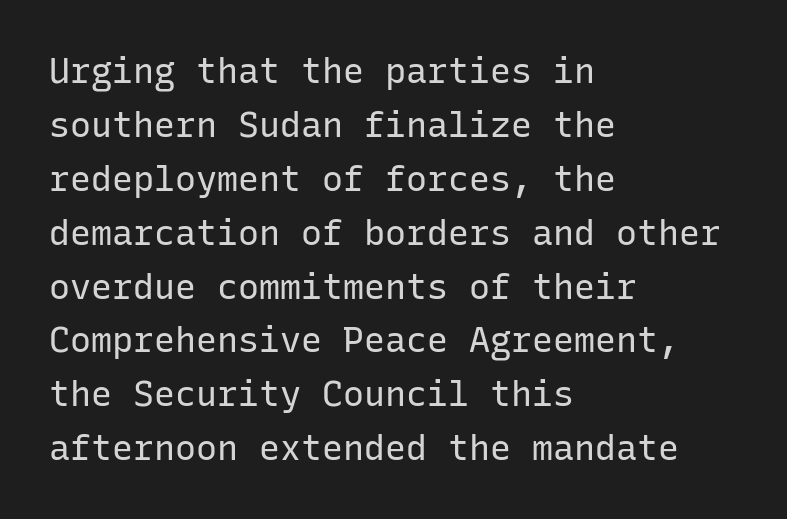
{"serif": "no", "italic": "no", "bold": "no", "weight": "regular", "width": "normal", "stroke_contrast": "low", "x_height": "medium", "monospaced": "yes", "underline": "no", "align": "left", "line_spacing": "normal", "line_spacing_ratio": 1.54, "letter_spacing": "normal", "letter_spacing_em": 0.0, "glyph_px": 35}
